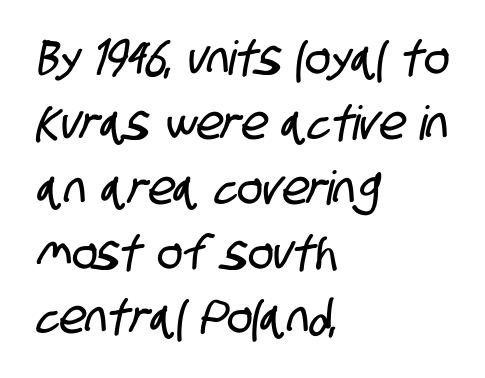
The image shows 47 px condensed sans-serif type; set left-aligned, normal line spacing (1.38x), normal letter spacing, not underlined; low stroke contrast and a large x-height.
